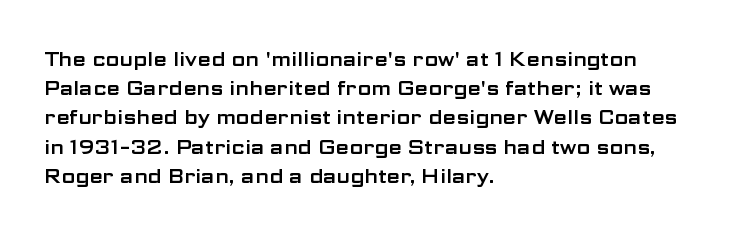
The image shows 20 px text type, upright; set left-aligned, normal line spacing (1.46x), normal letter spacing, not underlined.
